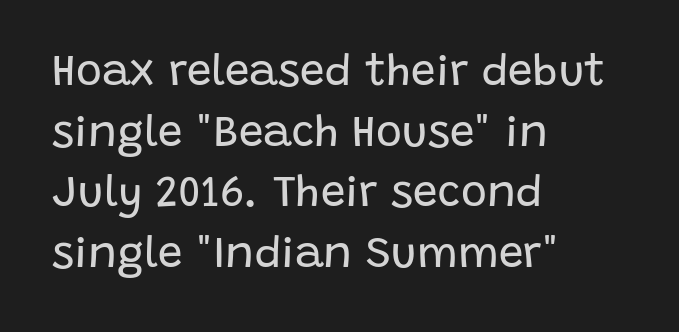
Weight: regular or lighter. Nothing sits at the stroke ends, so this counts as sans-serif. A typesetter would mark this as roman, not italic. Students, note that the glyphs here touch the page at normal intervals.
